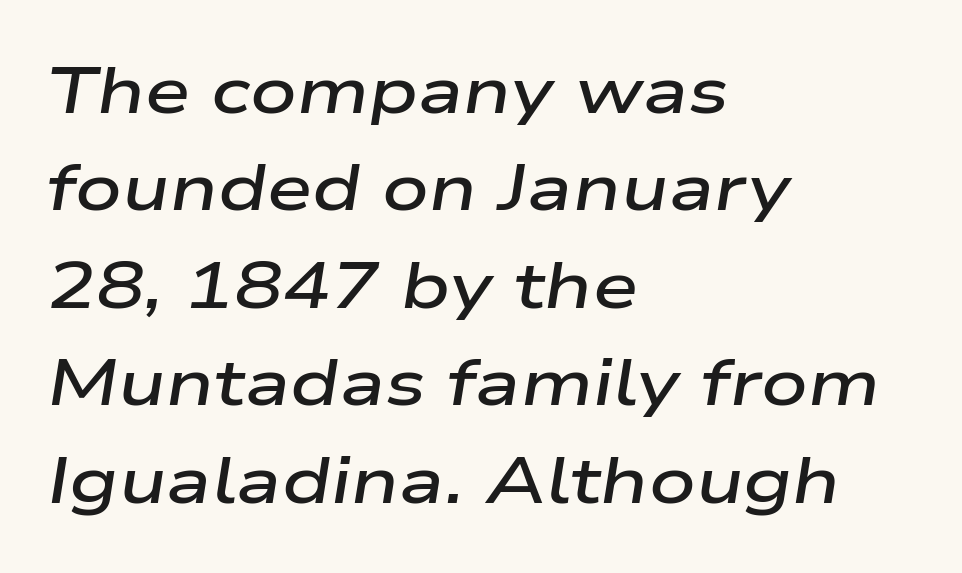
{"italic": "yes", "lean": "right", "slant_degrees": 9, "bold": "semi", "weight": "semibold", "width": "wide", "stroke_contrast": "low", "x_height": "medium", "monospaced": "no", "underline": "no", "align": "left", "line_spacing": "normal", "line_spacing_ratio": 1.5, "letter_spacing": "normal", "letter_spacing_em": 0.0, "glyph_px": 65}
